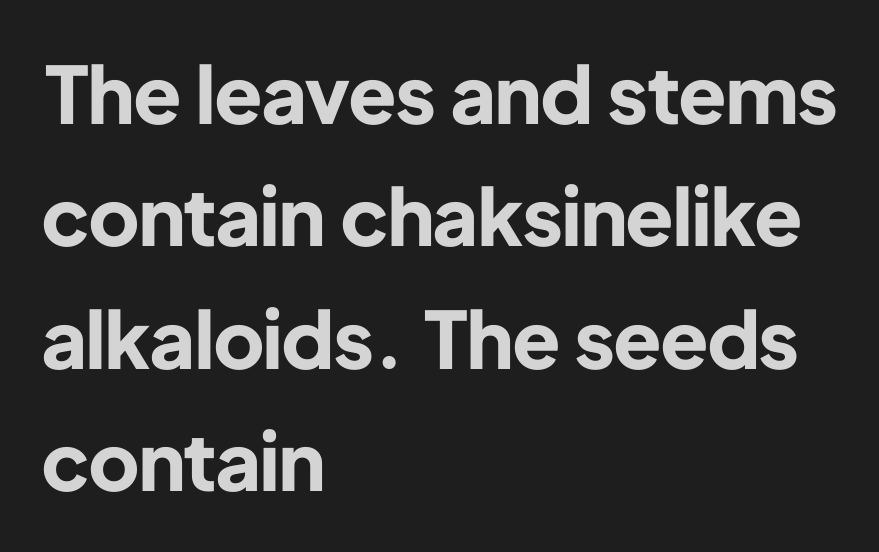
There is no visible air inserted between adjacent glyphs. The rendering uses natural spacing where letterforms have individual widths. Descenders hang freely into open space. This is sans-serif lettering, the kind often seen on screens and signage.
